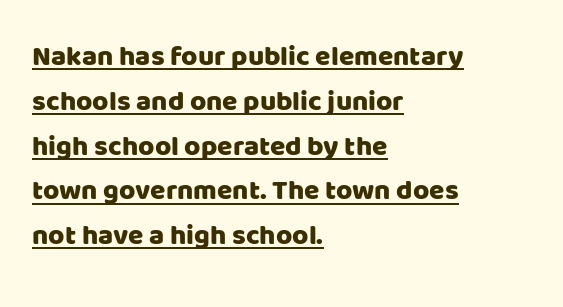
Q: Is the text italic (slanted)? A: No, it is upright.
Q: Is the typeface a serif or a sans-serif typeface? A: Sans-serif.
Q: Is the text underlined? A: Yes.
Q: How is the paragraph aligned? A: Left-aligned.
Q: Is the spacing between letters normal or unusually wide? A: Normal.
Q: Is the spacing between lines tight, normal or loose? A: Normal.
Q: Width (condensed, normal, or wide)? A: Normal.
Q: Stroke contrast? A: Low.
Q: x-height? A: Large.
Q: Monospaced? A: No.
